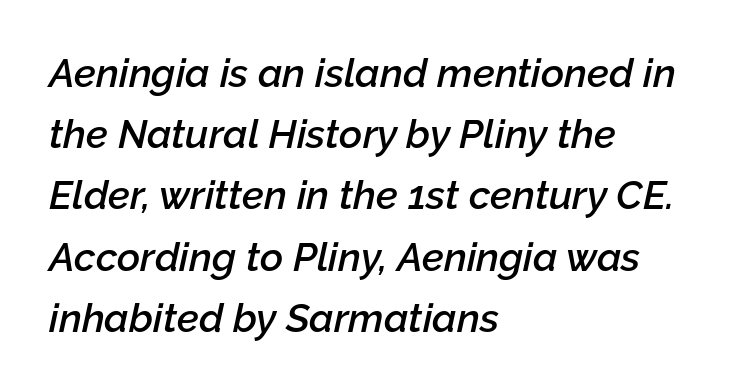
Q: Is the text bold? A: Semi-bold.
Q: Is the text italic (slanted)? A: Yes, it leans right by about 12 degrees.
Q: Is the text underlined? A: No.
Q: How is the paragraph aligned? A: Left-aligned.
Q: Is the spacing between letters normal or unusually wide? A: Normal.
Q: Is the spacing between lines tight, normal or loose? A: Normal.
Q: Width (condensed, normal, or wide)? A: Normal.
Q: Stroke contrast? A: Low.
Q: x-height? A: Medium.
Q: Monospaced? A: No.
